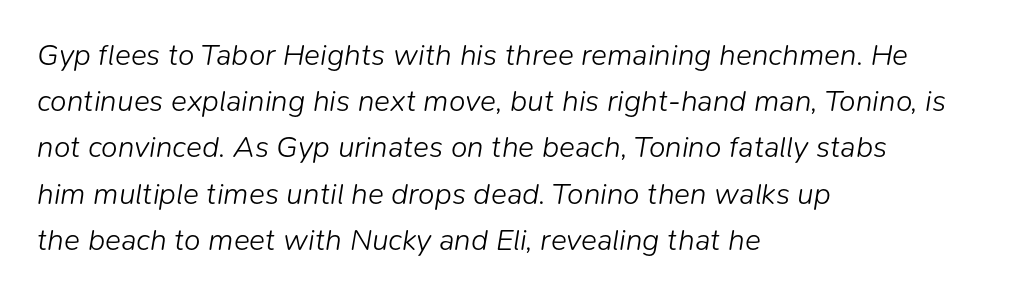
Q: Is the text bold? A: No.
Q: Is the text italic (slanted)? A: Yes, it leans right by about 9 degrees.
Q: Is the text underlined? A: No.
Q: How is the paragraph aligned? A: Left-aligned.
Q: Is the spacing between letters normal or unusually wide? A: Normal.
Q: Is the spacing between lines tight, normal or loose? A: Normal.
Q: Width (condensed, normal, or wide)? A: Normal.
Q: Stroke contrast? A: Low.
Q: x-height? A: Medium.
Q: Monospaced? A: No.
